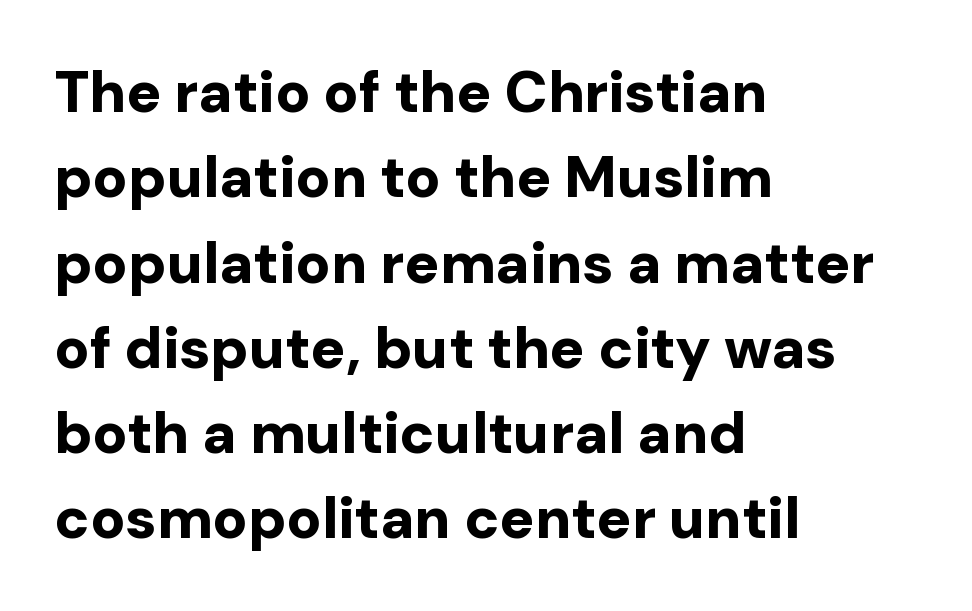
Q: Is the text bold? A: Yes.
Q: Is the text italic (slanted)? A: No, it is upright.
Q: Is the typeface a serif or a sans-serif typeface? A: Sans-serif.
Q: Is the text underlined? A: No.
Q: How is the paragraph aligned? A: Left-aligned.
Q: Is the spacing between letters normal or unusually wide? A: Normal.
Q: Is the spacing between lines tight, normal or loose? A: Normal.
Q: Width (condensed, normal, or wide)? A: Normal.
Q: Stroke contrast? A: Low.
Q: x-height? A: Medium.
Q: Monospaced? A: No.
